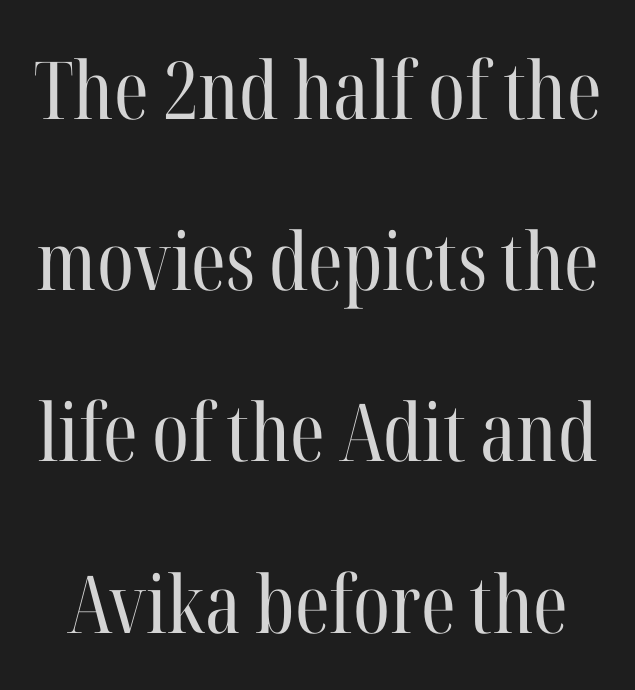
Proportional: the letters do not fall into vertical columns. The face used here is seriffed, in the tradition of book romans. Underline: absent. Nope, not italic — everything's standing straight. Line spacing here is loose.
